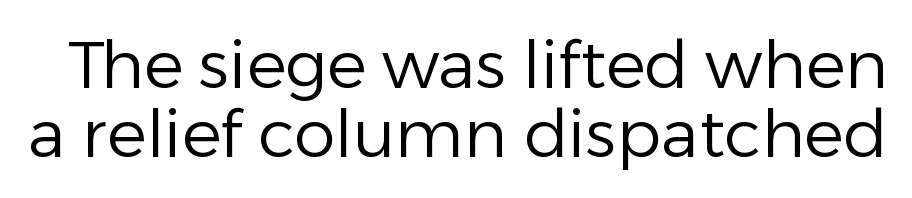
The image shows 66 px regular-weight sans-serif type, upright; set tight line spacing (1.04x), normal letter spacing, not underlined; low stroke contrast and a medium x-height.
